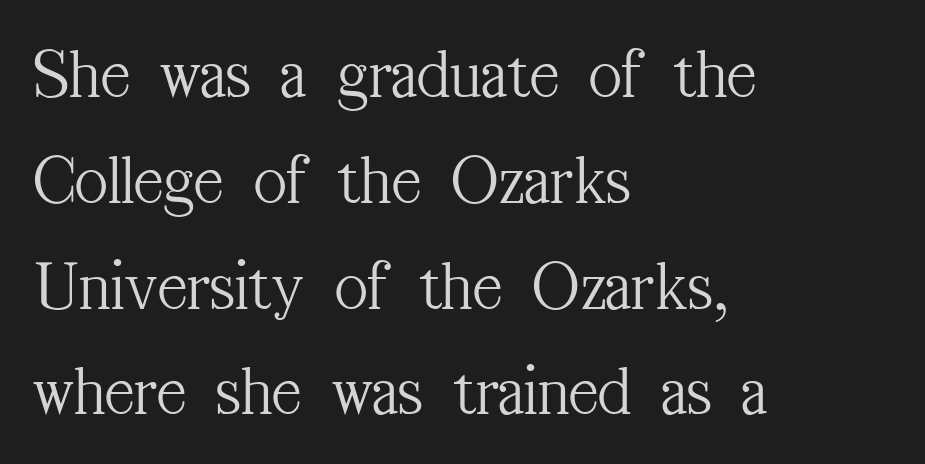
The image shows 71 px light, condensed serif type, upright; set left-aligned, normal line spacing (1.49x), normal letter spacing, not underlined; medium stroke contrast and a medium x-height.
